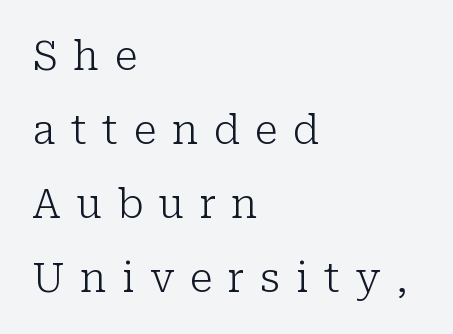
Q: Is the text bold? A: No.
Q: Is the text italic (slanted)? A: No, it is upright.
Q: Is the typeface a serif or a sans-serif typeface? A: Serif.
Q: Is the text underlined? A: No.
Q: How is the paragraph aligned? A: Left-aligned.
Q: Is the spacing between letters normal or unusually wide? A: Unusually wide.
Q: Width (condensed, normal, or wide)? A: Normal.
Q: Stroke contrast? A: Low.
Q: x-height? A: Medium.
Q: Monospaced? A: No.
